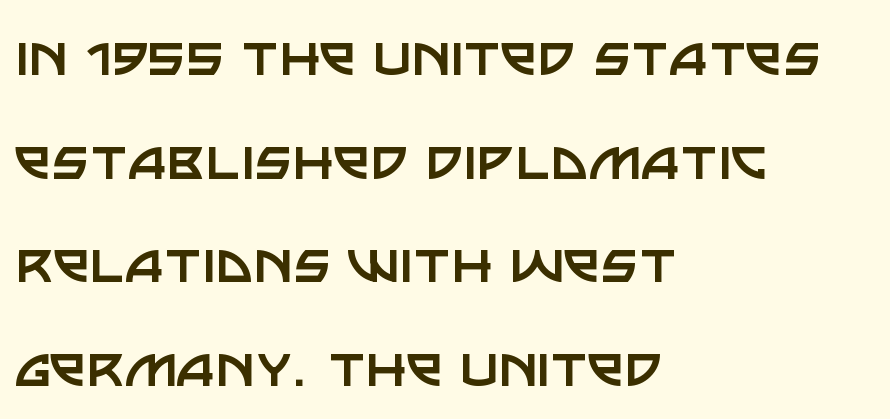
{"serif": "no", "italic": "no", "bold": "no", "weight": "regular", "width": "normal", "stroke_contrast": "low", "x_height": "large", "monospaced": "no", "underline": "no", "align": "left", "line_spacing": "normal", "line_spacing_ratio": 1.57, "letter_spacing": "normal", "letter_spacing_em": 0.0, "glyph_px": 66}
